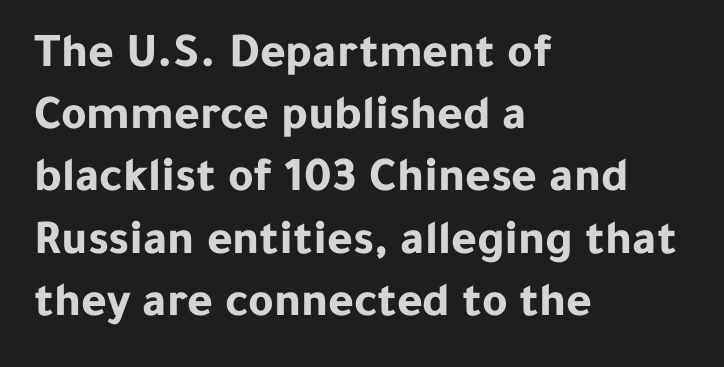
{"serif": "no", "italic": "no", "bold": "yes", "weight": "bold", "width": "normal", "stroke_contrast": "low", "x_height": "medium", "monospaced": "no", "underline": "no", "align": "left", "line_spacing": "normal", "line_spacing_ratio": 1.27, "letter_spacing": "normal", "letter_spacing_em": 0.0, "glyph_px": 49}
